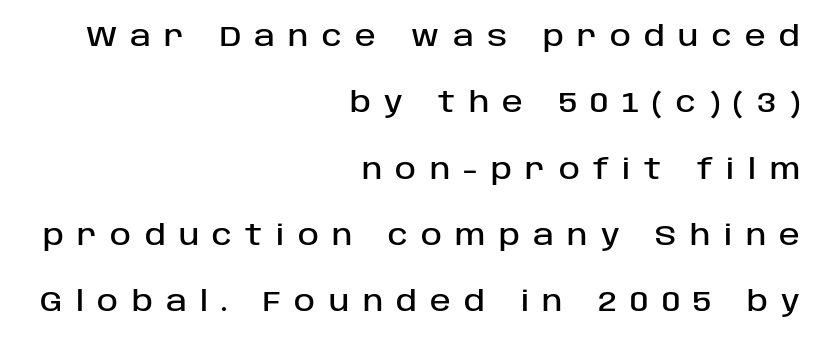
{"serif": "no", "italic": "no", "width": "normal", "stroke_contrast": "low", "x_height": "large", "monospaced": "no", "underline": "no", "align": "right", "line_spacing": "loose", "line_spacing_ratio": 2.37, "letter_spacing": "wide", "letter_spacing_em": 0.48, "glyph_px": 28}
